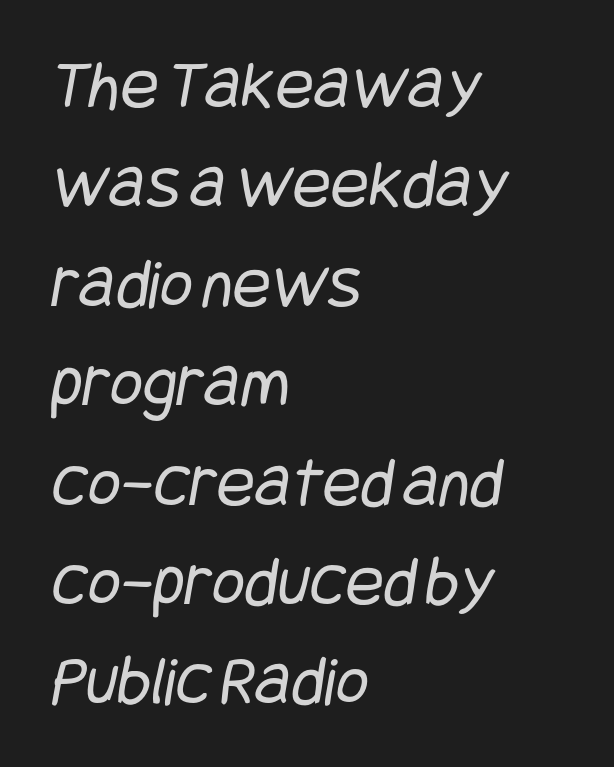
Words appear dense and cohesive because spacing is normal. Normally led — the rows are evenly, conventionally spaced. Line beginnings align vertically; line endings do not. Nothing sits at the stroke ends, so this counts as sans-serif. Honestly, there is no underline to notice here at all.
